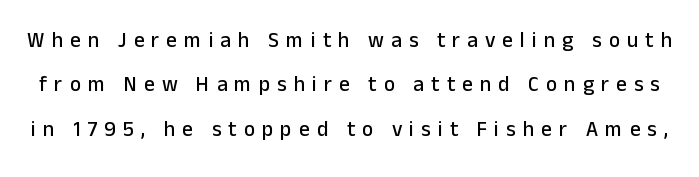
{"italic": "no", "underline": "no", "line_spacing": "loose", "line_spacing_ratio": 2.11, "letter_spacing": "wide", "letter_spacing_em": 0.34, "glyph_px": 21}
